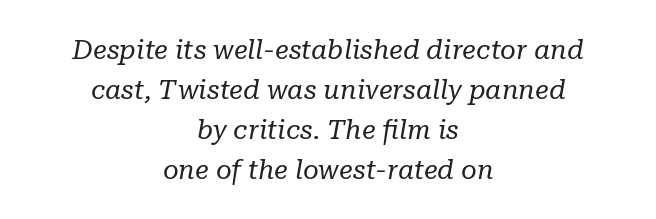
Q: Is the text bold? A: No.
Q: Is the text italic (slanted)? A: Yes, it leans right by about 10 degrees.
Q: Is the text underlined? A: No.
Q: How is the paragraph aligned? A: Centered.
Q: Is the spacing between letters normal or unusually wide? A: Normal.
Q: Is the spacing between lines tight, normal or loose? A: Normal.
